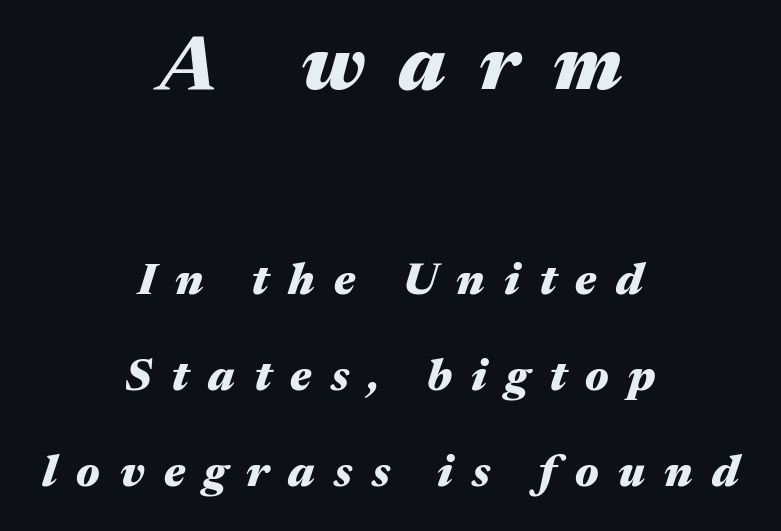
{"italic": "yes", "lean": "right", "slant_degrees": 17, "bold": "yes", "weight": "heavy", "width": "wide", "stroke_contrast": "medium", "x_height": "medium", "monospaced": "no", "underline": "no", "align": "center", "line_spacing": "loose", "line_spacing_ratio": 2.18, "letter_spacing": "wide", "letter_spacing_em": 0.44, "larger_block": "first", "size_ratio": 1.75, "glyph_px": 77}
